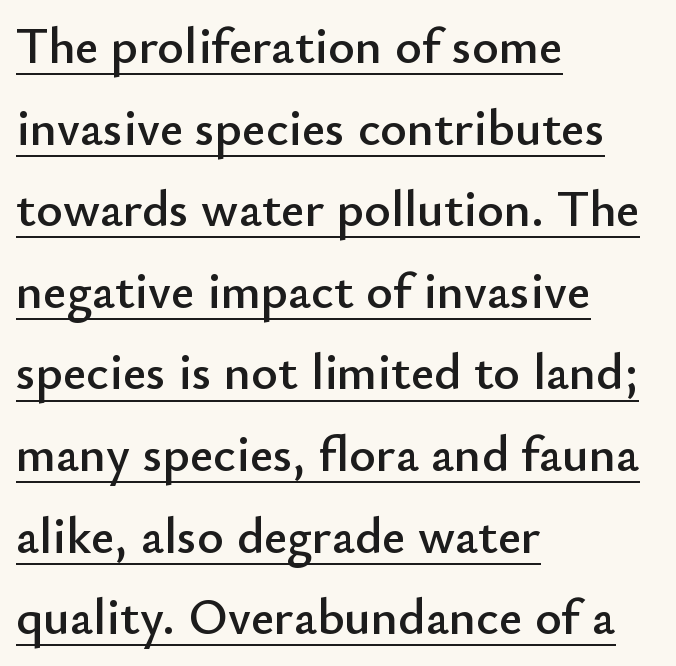
{"serif": "no", "italic": "no", "width": "normal", "stroke_contrast": "low", "x_height": "small", "monospaced": "no", "underline": "yes", "align": "left", "line_spacing": "normal", "line_spacing_ratio": 1.6, "letter_spacing": "normal", "letter_spacing_em": 0.0, "glyph_px": 51}
